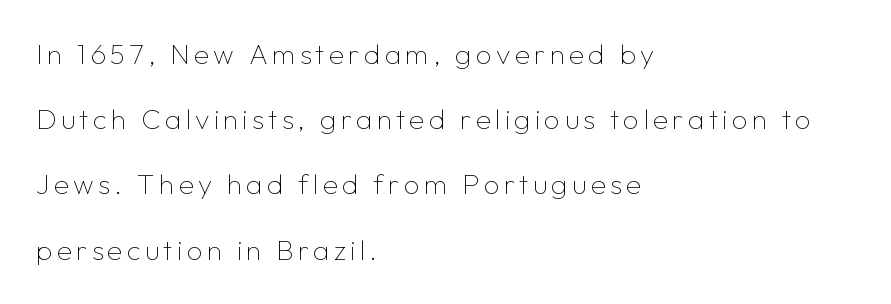
Unbolded letterforms with no extra heft. The typesetter chose a ragged-right arrangement here. The line-height multiplier appears high, well above default. Think of a printed novel: that variable character pitch is what you see here.
